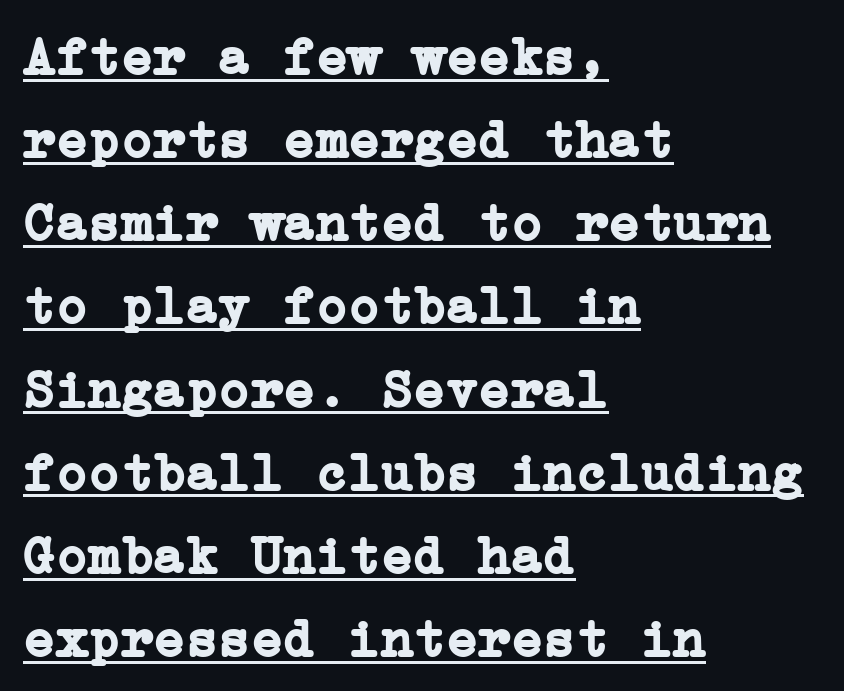
You'd pick this weight for a headline — it's a proper bold. This sample uses plain, unmodified letter spacing. Teacher's note: observe the even left margin — that is flush-left alignment. The string is rendered with underlining switched on.
